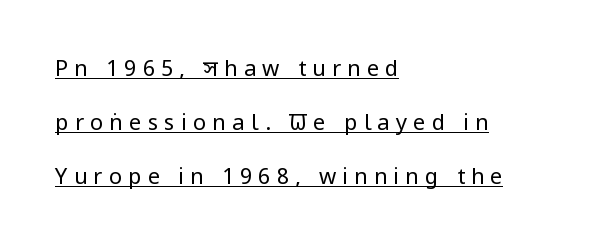
{"italic": "no", "bold": "no", "underline": "yes", "align": "left", "line_spacing": "loose", "line_spacing_ratio": 2.46, "letter_spacing": "wide", "letter_spacing_em": 0.28, "glyph_px": 22}
